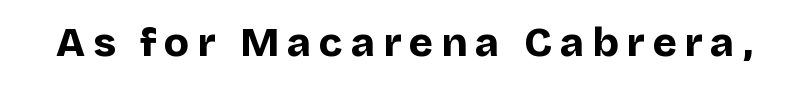
The image shows 41 px bold sans-serif type, upright; set not underlined; low stroke contrast and a large x-height.
